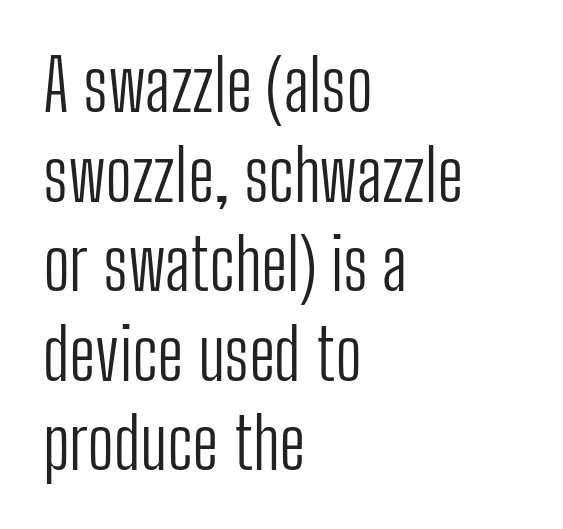
The letters carry no serifs — their stems end cleanly without finishing strokes. The typeface has the unassuming heft of standard copy or less. Compared with a centered layout, this one pins lines to the left instead. Quick note: interline space is typical.
